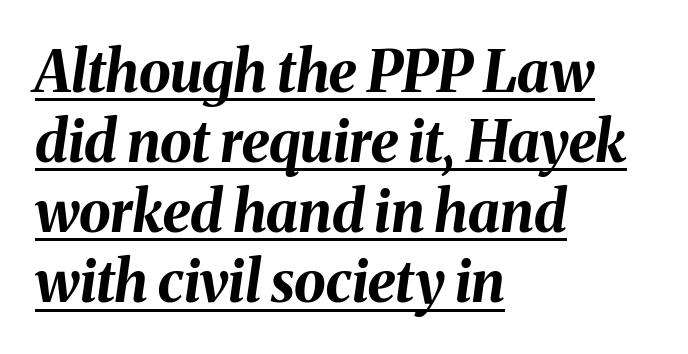
The image shows 57 px bold type, italic (leaning right); set left-aligned, line spacing 1.23x, normal letter spacing, underlined; medium stroke contrast and a medium x-height.
